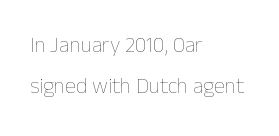
Teacher's note: observe the even left margin — that is flush-left alignment. Stem width sits at or under what a default text font uses. Glyph-to-glyph distance matches everyday printed text. The gap between lines stays unmarked. The font's upright variant was chosen for this text.
